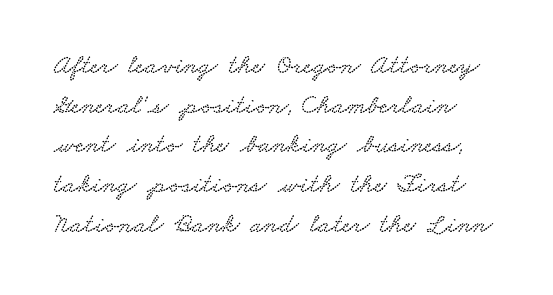
The specimen omits any rule beneath the text block's lines. Horizontal bands of white between lines are of average thickness. The gaps between neighbouring characters are ordinary and unremarkable.
